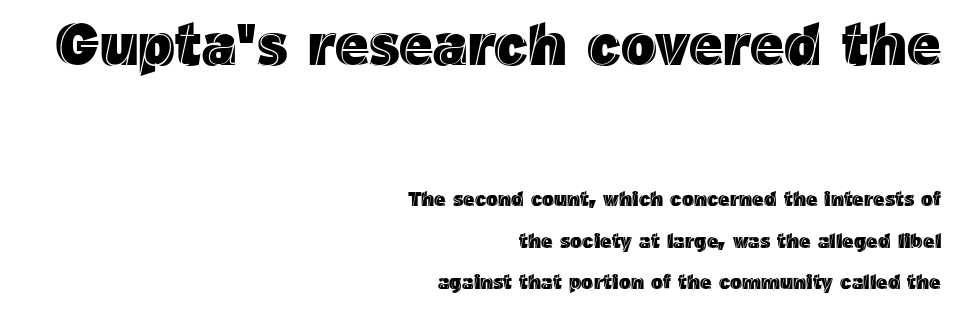
Q: Is the text italic (slanted)? A: No, it is upright.
Q: Is the text underlined? A: No.
Q: How is the paragraph aligned? A: Right-aligned.
Q: Is the spacing between letters normal or unusually wide? A: Normal.
Q: Is the spacing between lines tight, normal or loose? A: Loose.
Q: Which block of text is set in a larger size, the first (top) or the second (bottom)? A: The first (top) one.
Q: Width (condensed, normal, or wide)? A: Normal.
Q: x-height? A: Medium.
Q: Monospaced? A: No.
